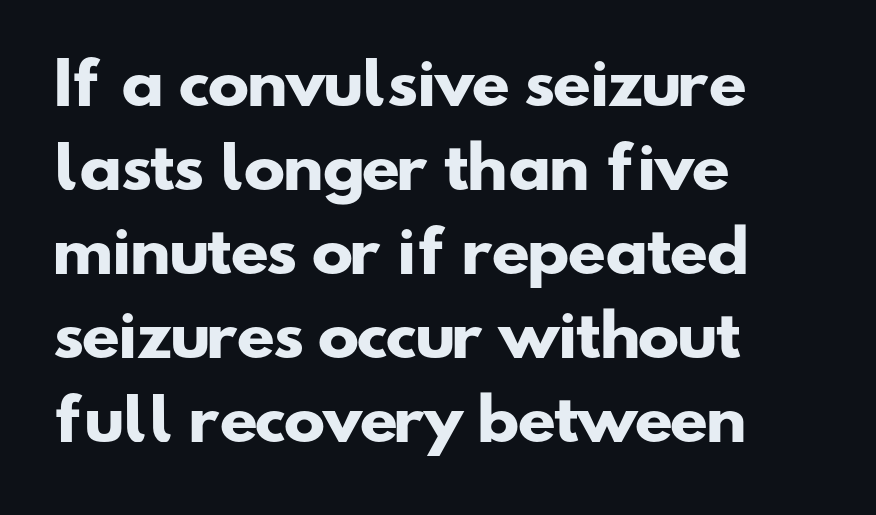
{"serif": "no", "bold": "yes", "weight": "heavy", "width": "wide", "stroke_contrast": "low", "x_height": "small", "monospaced": "no", "underline": "no", "align": "left", "line_spacing": "normal", "line_spacing_ratio": 1.5, "letter_spacing": "normal", "letter_spacing_em": 0.0, "glyph_px": 56}
